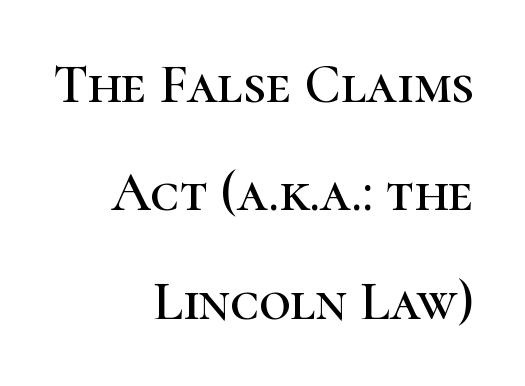
{"serif": "yes", "italic": "no", "width": "normal", "stroke_contrast": "high", "x_height": "medium", "monospaced": "no", "underline": "no", "align": "right", "line_spacing": "loose", "line_spacing_ratio": 1.97, "letter_spacing": "normal", "letter_spacing_em": 0.0, "glyph_px": 55}
